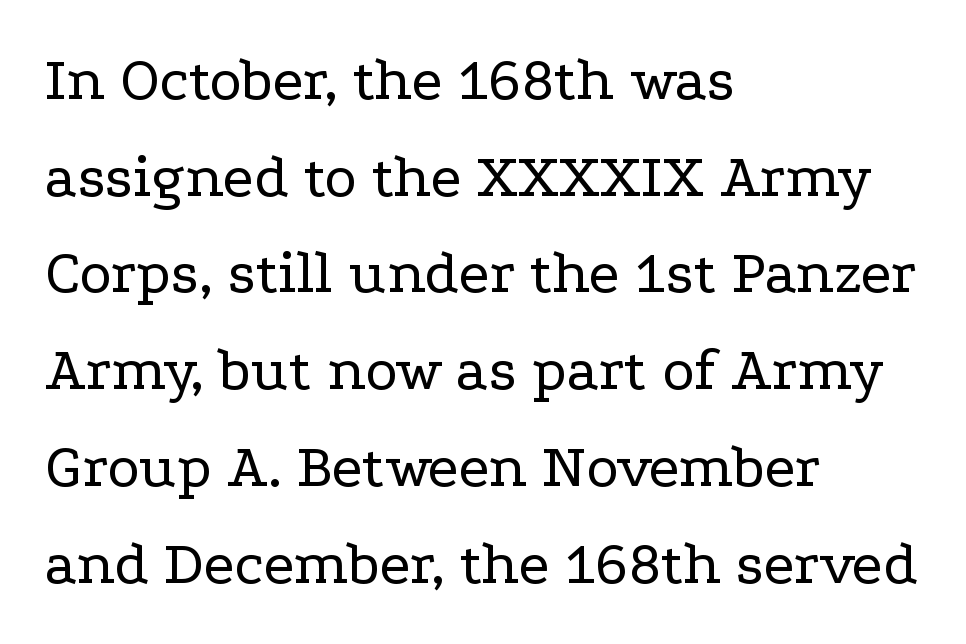
{"serif": "yes", "italic": "no", "bold": "no", "weight": "regular", "width": "wide", "stroke_contrast": "low", "x_height": "medium", "monospaced": "no", "underline": "no", "align": "left", "line_spacing": "normal", "line_spacing_ratio": 1.56, "letter_spacing": "normal", "letter_spacing_em": 0.0, "glyph_px": 62}
